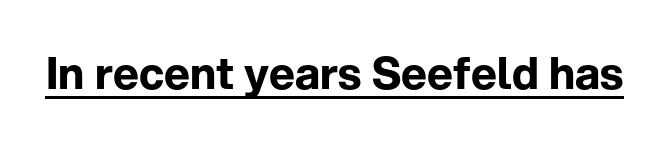
Q: Is the text bold? A: Yes.
Q: Is the text italic (slanted)? A: No, it is upright.
Q: Is the typeface a serif or a sans-serif typeface? A: Sans-serif.
Q: Is the text underlined? A: Yes.
Q: Is the spacing between letters normal or unusually wide? A: Normal.
Q: Width (condensed, normal, or wide)? A: Normal.
Q: Stroke contrast? A: Low.
Q: x-height? A: Medium.
Q: Monospaced? A: No.
